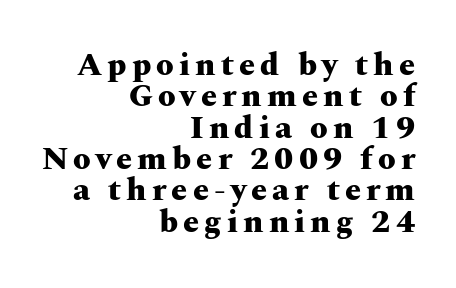
Q: Is the text bold? A: Yes.
Q: Is the text italic (slanted)? A: No, it is upright.
Q: Is the typeface a serif or a sans-serif typeface? A: Serif.
Q: Is the text underlined? A: No.
Q: How is the paragraph aligned? A: Right-aligned.
Q: Is the spacing between lines tight, normal or loose? A: Tight.
Q: Width (condensed, normal, or wide)? A: Wide.
Q: Stroke contrast? A: Medium.
Q: x-height? A: Medium.
Q: Monospaced? A: No.
